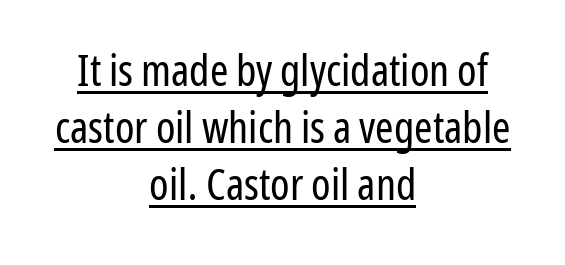
{"serif": "no", "italic": "no", "bold": "no", "weight": "regular", "width": "condensed", "stroke_contrast": "low", "x_height": "medium", "monospaced": "no", "underline": "yes", "align": "center", "line_spacing": "normal", "line_spacing_ratio": 1.3, "letter_spacing": "normal", "letter_spacing_em": 0.0, "glyph_px": 44}
